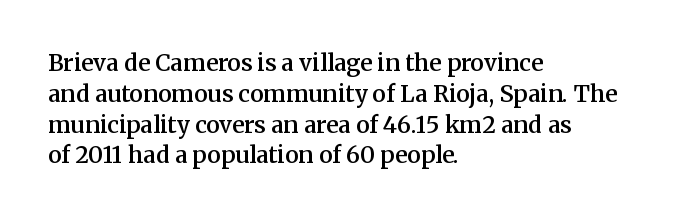
Whoever set this chose a conventional vertical rhythm. There is no visible air inserted between adjacent glyphs. Where is the straight margin? On the left. Type without underlining. The specimen reads as upright at a glance. The typesetting leans somewhat heavy: a semibold.
